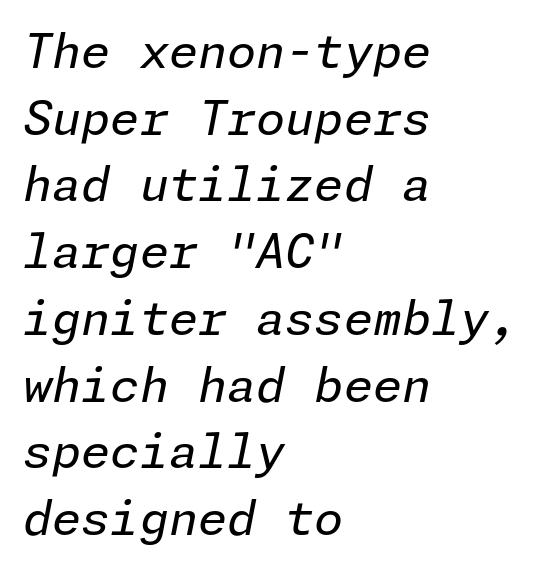
Q: Is the text bold? A: No.
Q: Is the text italic (slanted)? A: Yes, it leans right by about 11 degrees.
Q: Is the text underlined? A: No.
Q: How is the paragraph aligned? A: Left-aligned.
Q: Is the spacing between letters normal or unusually wide? A: Normal.
Q: Is the spacing between lines tight, normal or loose? A: Normal.
Q: Width (condensed, normal, or wide)? A: Normal.
Q: Stroke contrast? A: Low.
Q: x-height? A: Medium.
